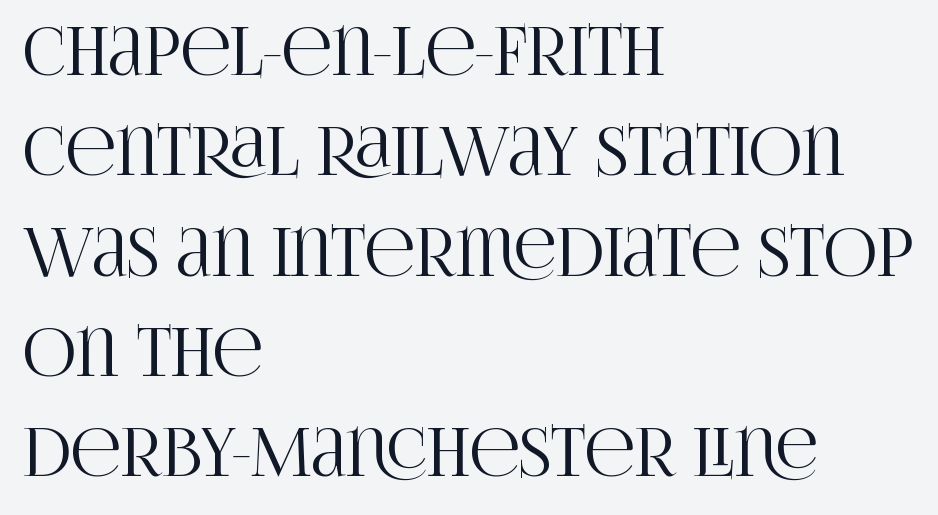
The image shows 66 px condensed serif type, upright; set left-aligned, normal line spacing (1.52x), normal letter spacing, not underlined; high stroke contrast and a large x-height.
